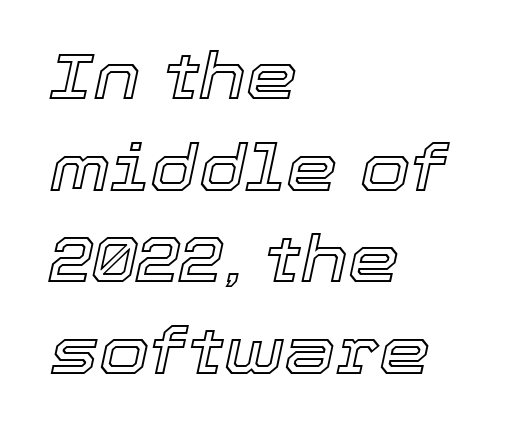
The image shows 65 px text type, italic (leaning right); set left-aligned, normal line spacing (1.41x), normal letter spacing, not underlined; a medium x-height.
